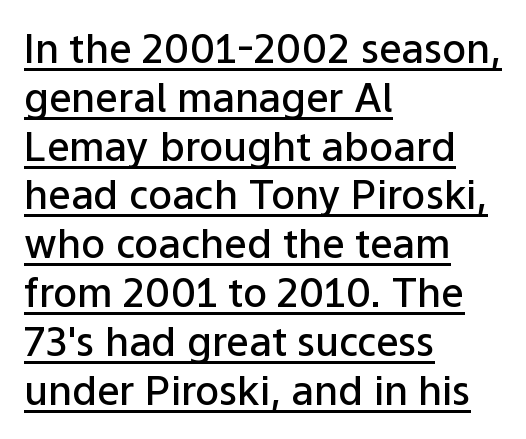
A typesetter would call this proportional, since set widths differ per character. The rendering uses a semibold face; strokes are thickened but not to full bold. The horizontal fit of the characters is conventional and even. Unlike a traditional serif, this face leaves its strokes unadorned. Left-aligned paragraph, ragged on the right. Posture: vertical.
